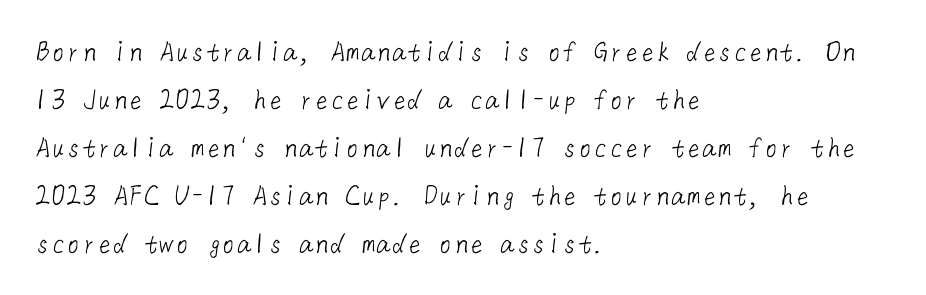
Visually the block forms a straight wall on the left and a jagged coastline on the right. Plain, unruled lines of type. Glyph-to-glyph distance matches everyday printed text. These lines sit exactly where default settings would place them.
